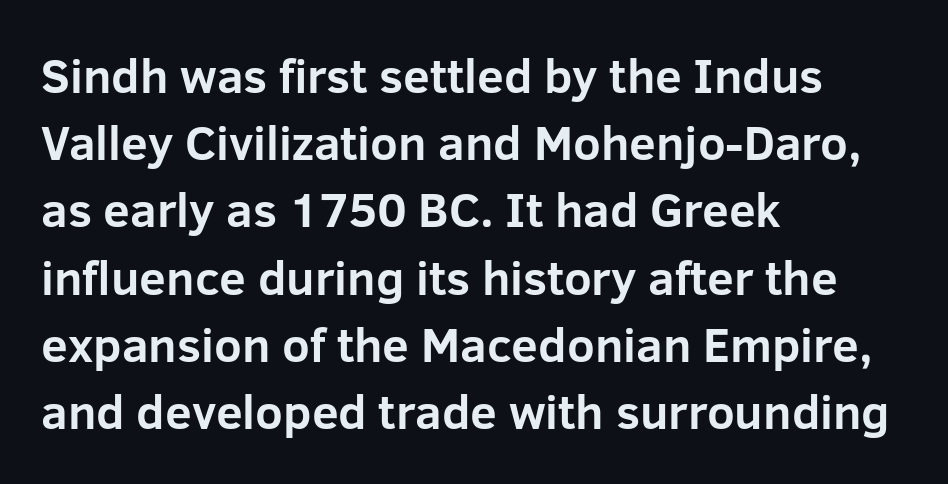
Do the characters align in a grid? No, the font is proportional. Spacing between characters is what you'd get straight out of the box. Strong, thick strokes mark this as bold type. Vertically, the passage feels balanced, rows spaced as you'd expect. Check where the strokes stop: nothing finishes them off — pure sans.
